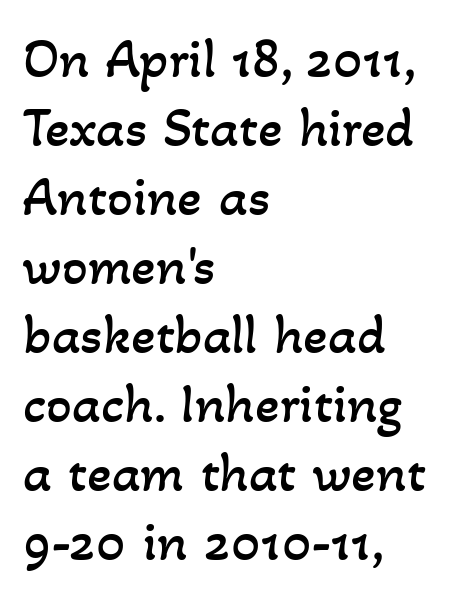
Q: Is the text bold? A: No.
Q: Is the text underlined? A: No.
Q: How is the paragraph aligned? A: Left-aligned.
Q: Is the spacing between letters normal or unusually wide? A: Normal.
Q: Width (condensed, normal, or wide)? A: Normal.
Q: Stroke contrast? A: Low.
Q: x-height? A: Small.
Q: Monospaced? A: No.
